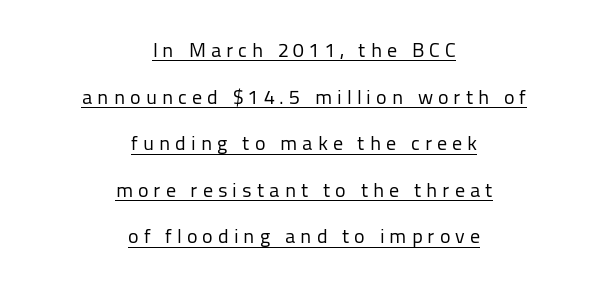
Substantial extra tracking has been applied to these lines. Is the stroke heavy? The answer is a plain regular-or-lighter. Compared with undecorated copy, this sample adds a rule below the words. Do the letters lean? They stand straight. The leading is generous, giving the passage an open texture. The lines in this sample share a center point and differ in where they start and stop.
